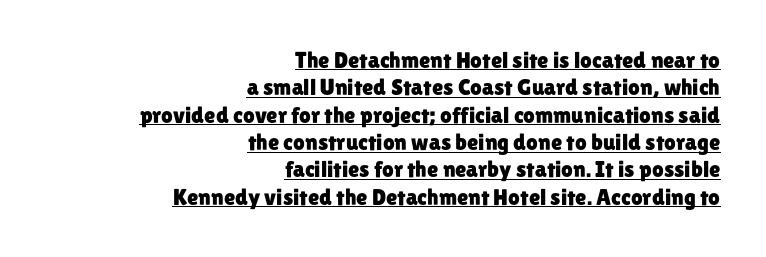
The image shows 23 px text type, upright; set right-aligned, line spacing 1.19x, normal letter spacing, underlined.
